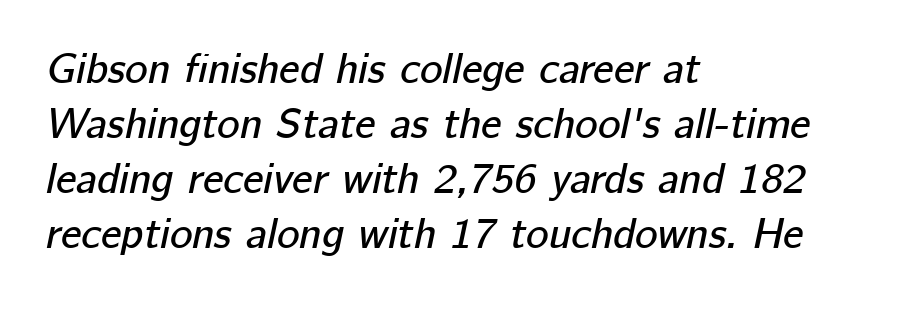
Interline gaps are of average width in this sample. Horizontally, the lines are justified to the leading edge only. Does extra space separate the letters? No, they use regular spacing. Rendered with sloped, italic letterforms. Here the designer chose a conventional face with non-uniform glyph widths.
